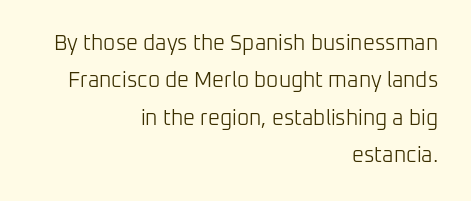
{"italic": "no", "bold": "no", "underline": "no", "align": "right", "line_spacing_ratio": 1.78, "letter_spacing": "normal", "letter_spacing_em": 0.0, "glyph_px": 21}
